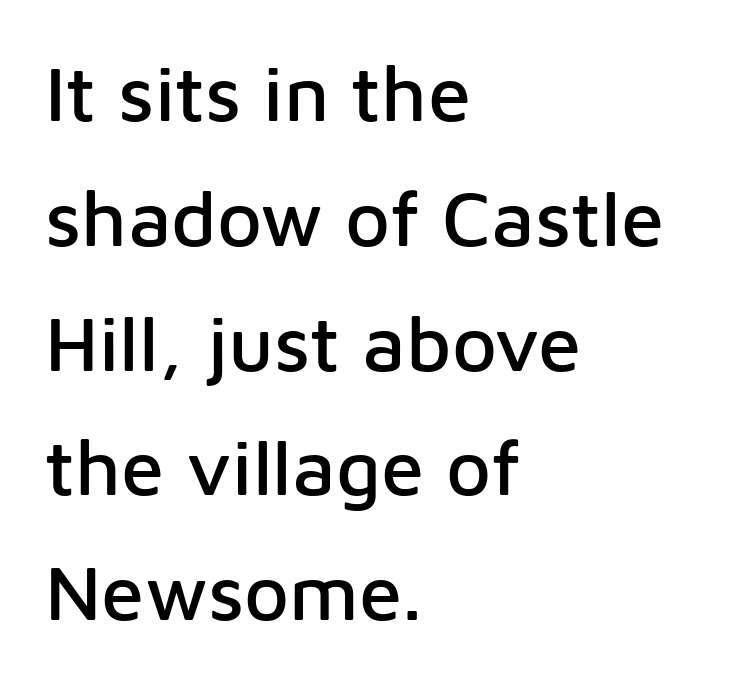
Q: Is the text italic (slanted)? A: No, it is upright.
Q: Is the typeface a serif or a sans-serif typeface? A: Sans-serif.
Q: Is the text underlined? A: No.
Q: How is the paragraph aligned? A: Left-aligned.
Q: Is the spacing between letters normal or unusually wide? A: Normal.
Q: Is the spacing between lines tight, normal or loose? A: Normal.
Q: Width (condensed, normal, or wide)? A: Normal.
Q: Stroke contrast? A: Low.
Q: x-height? A: Medium.
Q: Monospaced? A: No.
